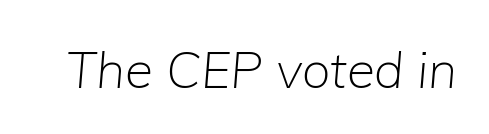
The image shows 51 px light type, italic (leaning right); set normal letter spacing, not underlined; low stroke contrast and a medium x-height.
